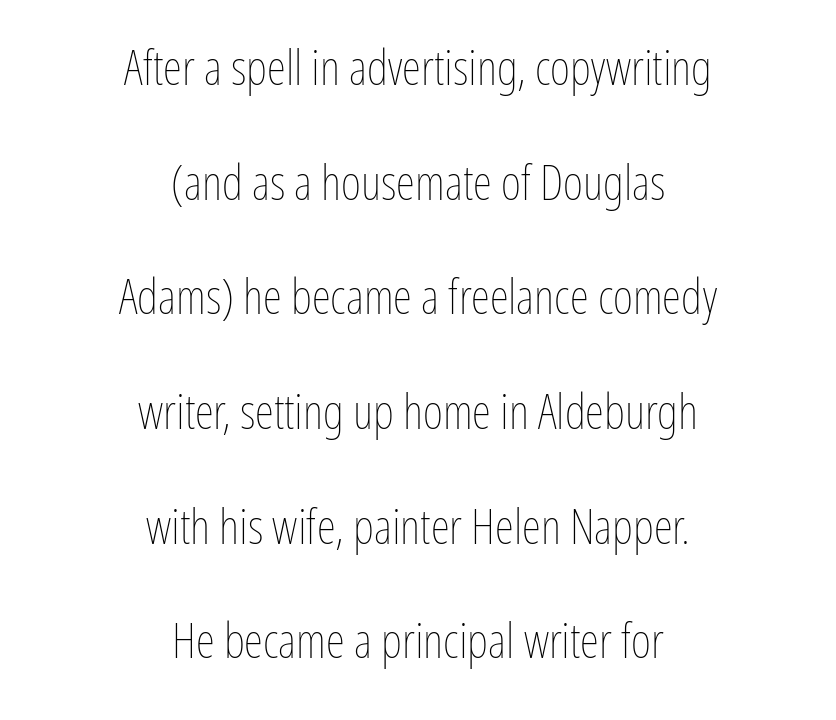
{"italic": "no", "bold": "no", "weight": "thin", "width": "condensed", "stroke_contrast": "low", "x_height": "medium", "monospaced": "no", "underline": "no", "align": "center", "line_spacing": "loose", "line_spacing_ratio": 2.34, "letter_spacing": "normal", "letter_spacing_em": 0.0, "glyph_px": 49}
